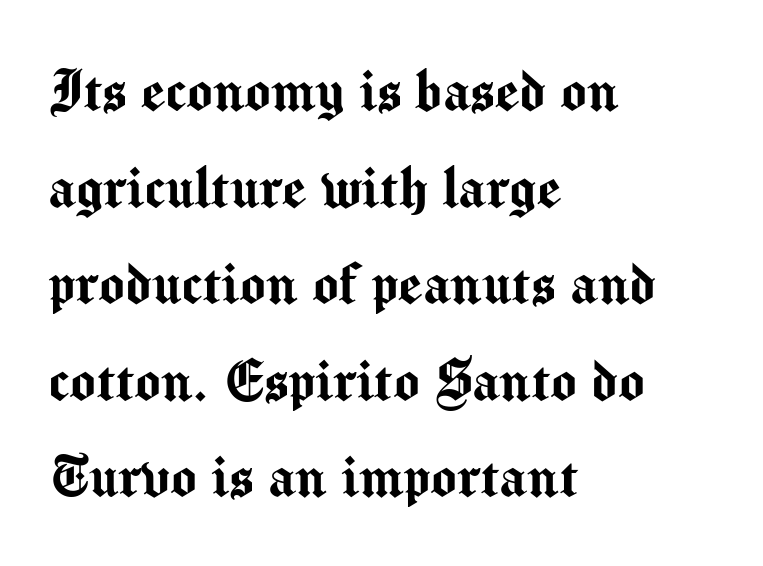
The image shows 68 px sans-serif type, upright; set left-aligned, normal line spacing (1.42x), normal letter spacing, not underlined; medium stroke contrast and a medium x-height.
